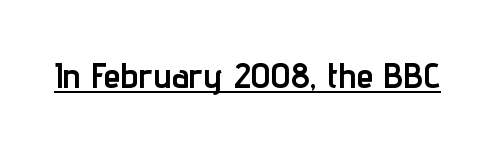
Words appear dense and cohesive because spacing is normal. The glyphs are accompanied by a horizontal stroke just below them. Proportional: the letters do not fall into vertical columns. Is this a sans? Yes — the strokes have no serifs.
